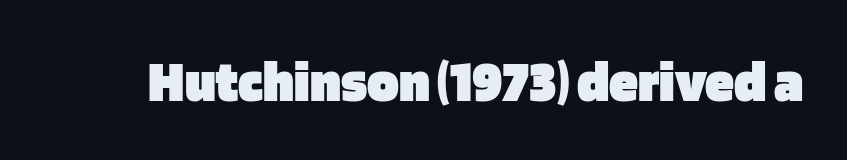
Q: Is the text bold? A: Yes.
Q: Is the text italic (slanted)? A: No, it is upright.
Q: Is the typeface a serif or a sans-serif typeface? A: Sans-serif.
Q: Is the text underlined? A: No.
Q: Is the spacing between letters normal or unusually wide? A: Normal.
Q: Width (condensed, normal, or wide)? A: Normal.
Q: Stroke contrast? A: Low.
Q: x-height? A: Large.
Q: Monospaced? A: No.
